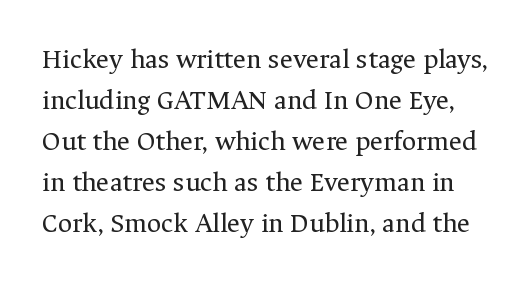
{"serif": "yes", "italic": "no", "bold": "no", "weight": "regular", "width": "normal", "stroke_contrast": "medium", "x_height": "medium", "monospaced": "no", "underline": "no", "line_spacing": "normal", "line_spacing_ratio": 1.46, "letter_spacing": "normal", "letter_spacing_em": 0.0, "glyph_px": 28}
